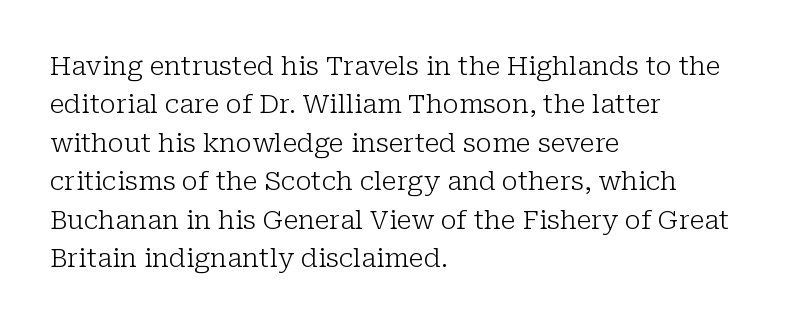
{"italic": "no", "bold": "no", "underline": "no", "align": "left", "line_spacing": "normal", "line_spacing_ratio": 1.48, "letter_spacing": "normal", "letter_spacing_em": 0.0, "glyph_px": 26}
